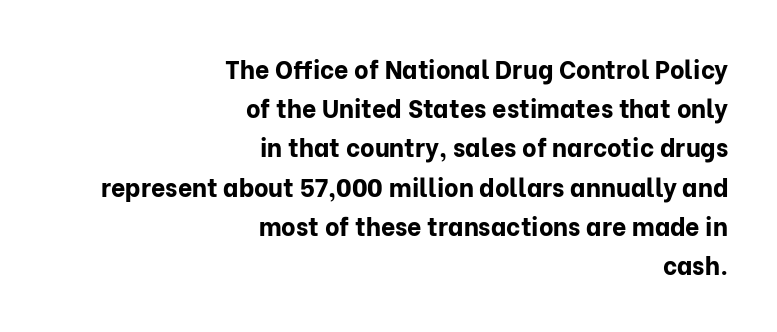
The image shows 25 px bold type, upright; set right-aligned, normal line spacing (1.57x), normal letter spacing, not underlined.
